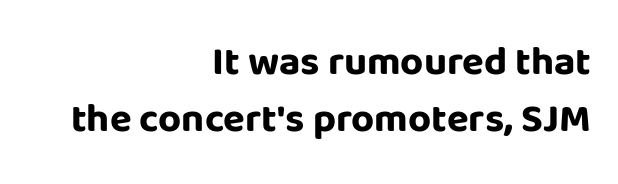
{"serif": "no", "italic": "no", "bold": "yes", "weight": "bold", "width": "normal", "stroke_contrast": "low", "x_height": "large", "monospaced": "no", "underline": "no", "align": "right", "line_spacing": "normal", "line_spacing_ratio": 1.43, "letter_spacing": "normal", "letter_spacing_em": 0.0, "glyph_px": 40}
